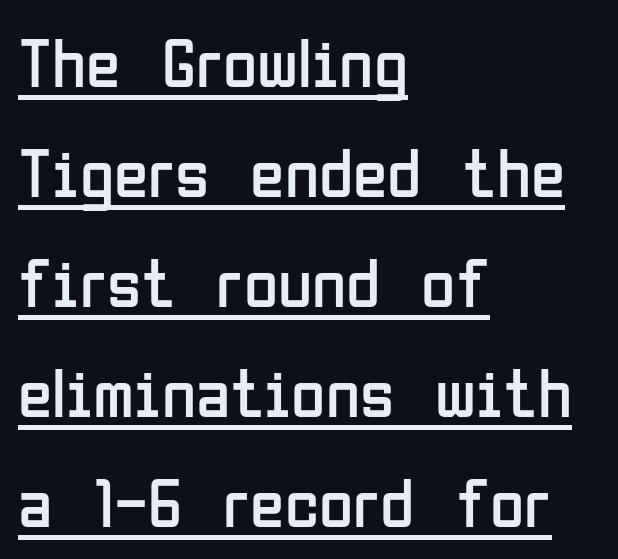
No chunkiness to these letters — they're not bold. The letterforms sit shoulder to shoulder at normal distance. This is the regular roman posture of the typeface. This sample keeps an unexceptional amount of space between lines.
